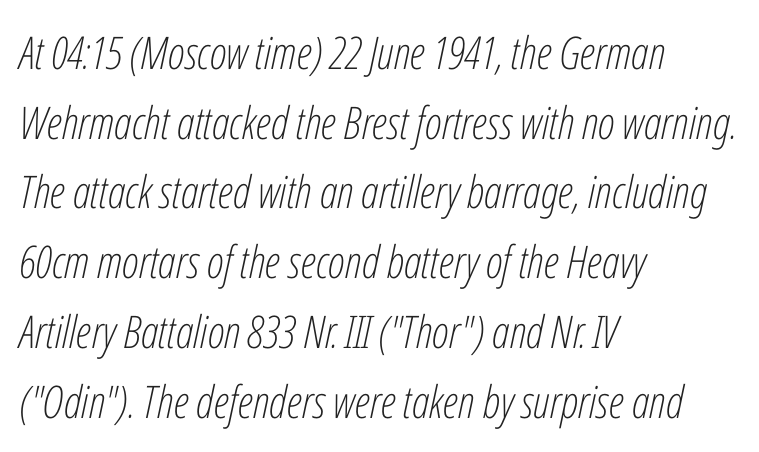
Q: Is the text bold? A: No.
Q: Is the text italic (slanted)? A: Yes, it leans right by about 12 degrees.
Q: Is the text underlined? A: No.
Q: How is the paragraph aligned? A: Left-aligned.
Q: Is the spacing between letters normal or unusually wide? A: Normal.
Q: Is the spacing between lines tight, normal or loose? A: Normal.
Q: Width (condensed, normal, or wide)? A: Condensed.
Q: Stroke contrast? A: Low.
Q: x-height? A: Medium.
Q: Monospaced? A: No.
